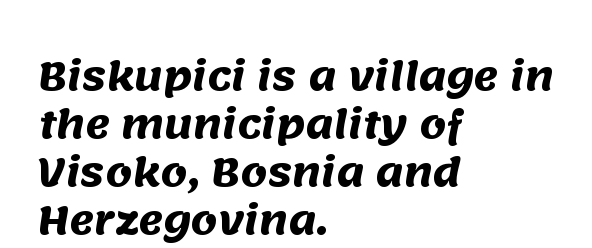
{"serif": "no", "bold": "yes", "weight": "heavy", "width": "normal", "stroke_contrast": "medium", "x_height": "large", "monospaced": "no", "underline": "no", "align": "left", "line_spacing": "normal", "line_spacing_ratio": 1.26, "letter_spacing": "normal", "letter_spacing_em": 0.0, "glyph_px": 38}
